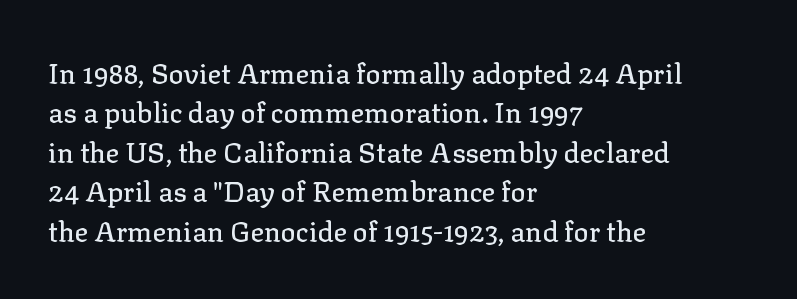
The characters display serif detailing at their extremities. The passage shown is typed in a proportional face where columns would drift. Leading: standard. This sample is left-justified, so line endings fall wherever the words run out. The letterforms sit shoulder to shoulder at normal distance. The words here are not underlined.
